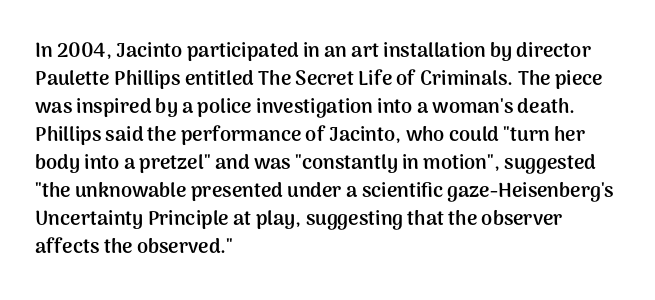
Its strokes are broad and dark, the hallmark of bold type. Plain, unruled lines of type. The paragraph shown leans on its left margin. Reading down the column, the eye jumps a familiar distance to each next line. Vertical strokes here are truly vertical.
